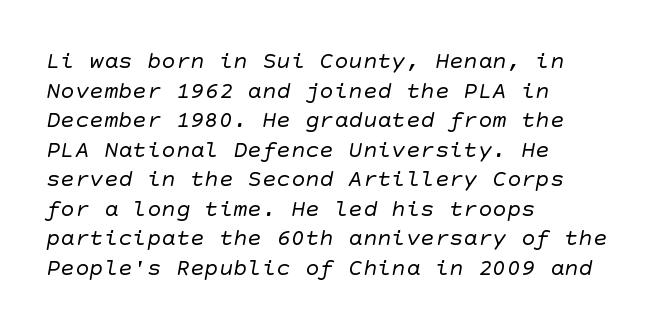
Q: Is the text bold? A: No.
Q: Is the text underlined? A: No.
Q: How is the paragraph aligned? A: Left-aligned.
Q: Is the spacing between letters normal or unusually wide? A: Normal.
